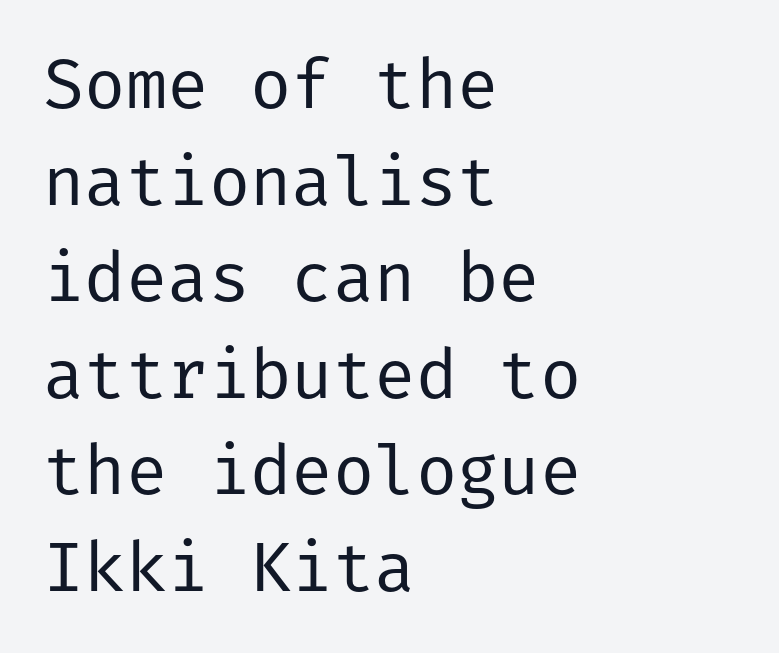
The image shows 69 px regular-weight sans-serif type, upright; set left-aligned, normal line spacing (1.4x), normal letter spacing, not underlined; low stroke contrast and a medium x-height.
